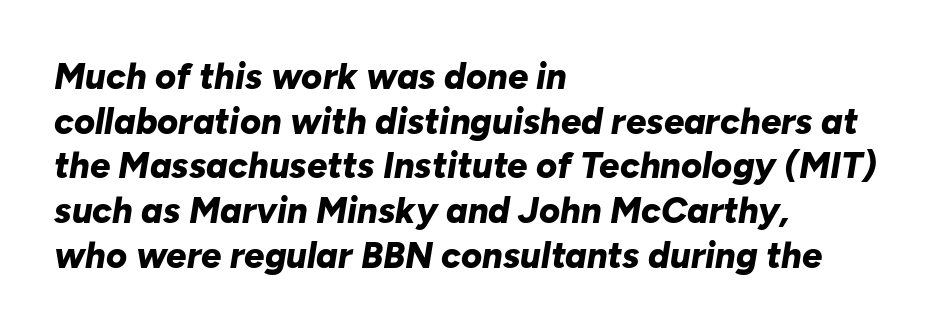
Q: Is the text bold? A: Yes.
Q: Is the text italic (slanted)? A: Yes, it leans right by about 10 degrees.
Q: Is the text underlined? A: No.
Q: How is the paragraph aligned? A: Left-aligned.
Q: Is the spacing between letters normal or unusually wide? A: Normal.
Q: Width (condensed, normal, or wide)? A: Normal.
Q: Stroke contrast? A: Low.
Q: x-height? A: Medium.
Q: Monospaced? A: No.
